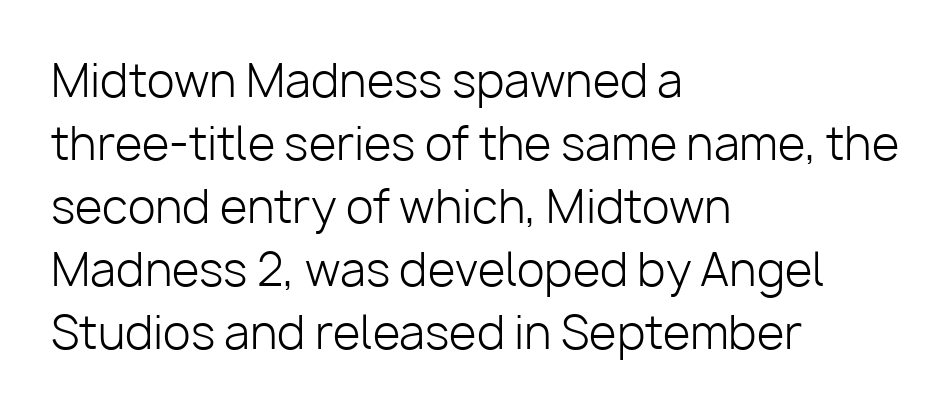
You could not count columns in this text — the font is proportionally spaced. What's the leading like? Ordinary, nothing unusual. Spacing between characters is what you'd get straight out of the box. Is the type heavy? It reads as light-to-regular instead. A student would call this left alignment; a typographer would say flush left, rag right. Designer's note — italics off, roman on.
